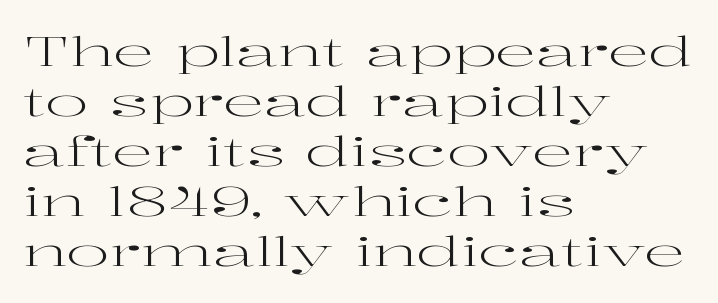
{"serif": "yes", "italic": "no", "bold": "no", "weight": "regular", "width": "wide", "stroke_contrast": "high", "x_height": "medium", "monospaced": "no", "underline": "no", "align": "left", "line_spacing_ratio": 1.22, "letter_spacing": "normal", "letter_spacing_em": 0.0, "glyph_px": 41}
